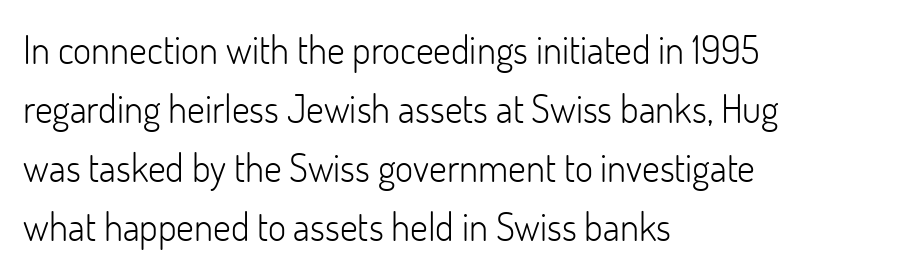
The image shows 39 px light sans-serif type, upright; set left-aligned, normal line spacing (1.51x), normal letter spacing, not underlined; low stroke contrast and a small x-height.
